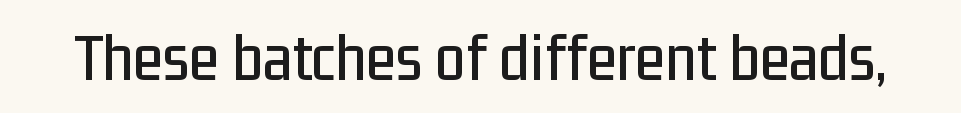
{"serif": "no", "italic": "no", "width": "condensed", "stroke_contrast": "low", "x_height": "medium", "monospaced": "no", "underline": "no", "letter_spacing": "normal", "letter_spacing_em": 0.0, "glyph_px": 69}
